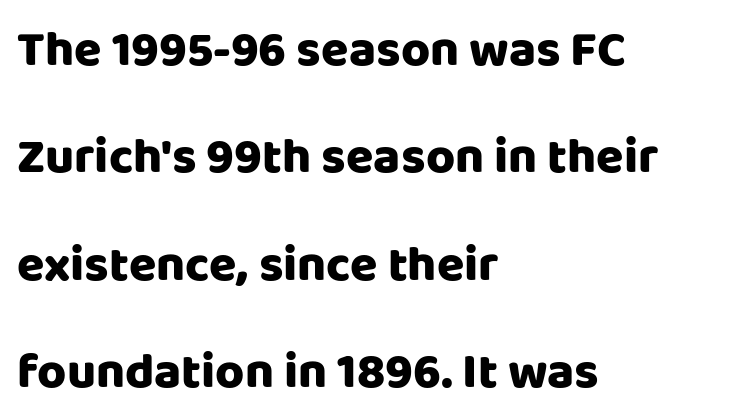
The image shows 50 px sans-serif type, upright; set left-aligned, loose line spacing (2.15x), normal letter spacing, not underlined; low stroke contrast and a large x-height.
